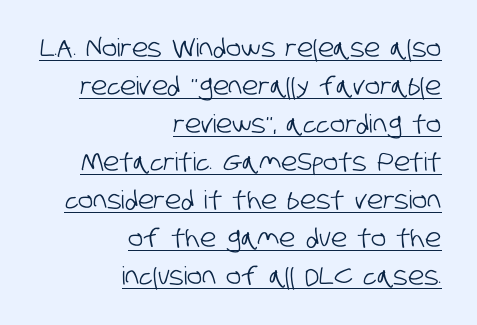
{"underline": "yes", "align": "right", "line_spacing": "normal", "line_spacing_ratio": 1.52, "letter_spacing": "normal", "letter_spacing_em": 0.0, "glyph_px": 25}
